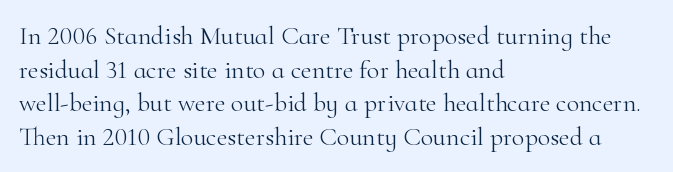
Q: Is the text bold? A: No.
Q: Is the text italic (slanted)? A: No, it is upright.
Q: Is the text underlined? A: No.
Q: How is the paragraph aligned? A: Left-aligned.
Q: Is the spacing between letters normal or unusually wide? A: Normal.
Q: Is the spacing between lines tight, normal or loose? A: Normal.
